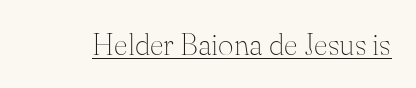
The letters carry serifs — small finishing strokes at the ends of their stems. What decoration does the sample have? An underline. The font is comparable to plain body text, perhaps lighter. Style check: upright. How are the letters spaced? Ordinarily, with no added tracking. The rendering uses natural spacing where letterforms have individual widths.
